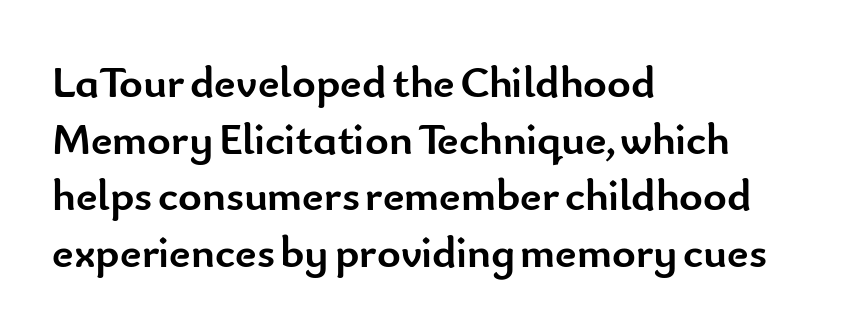
The image shows 45 px semibold sans-serif type, upright; set left-aligned, normal line spacing (1.26x), normal letter spacing, not underlined; low stroke contrast and a small x-height.
